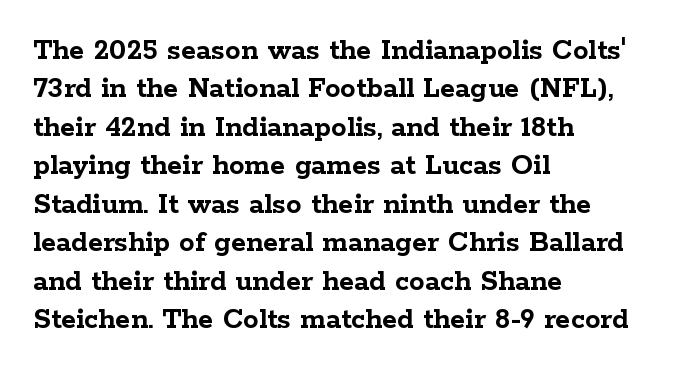
The image shows 31 px semibold, wide serif type, upright; set left-aligned, line spacing 1.24x, normal letter spacing, not underlined; low stroke contrast and a medium x-height.
